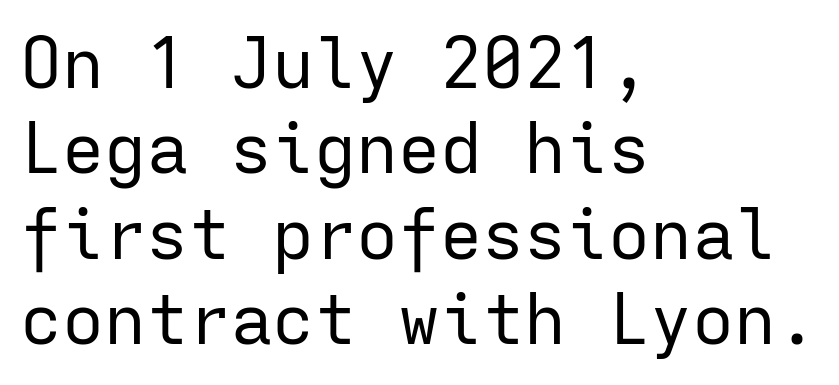
The letters look calm and open, with moderate or lighter stems. Every character here occupies the same horizontal width, giving the sample a typewriter-like rhythm. Notice how the stems are strictly vertical — no italics here. This is sans-serif lettering, the kind often seen on screens and signage. The passage is arranged the way most books set body copy — flush left. Rule under the text: the space is simply empty.
